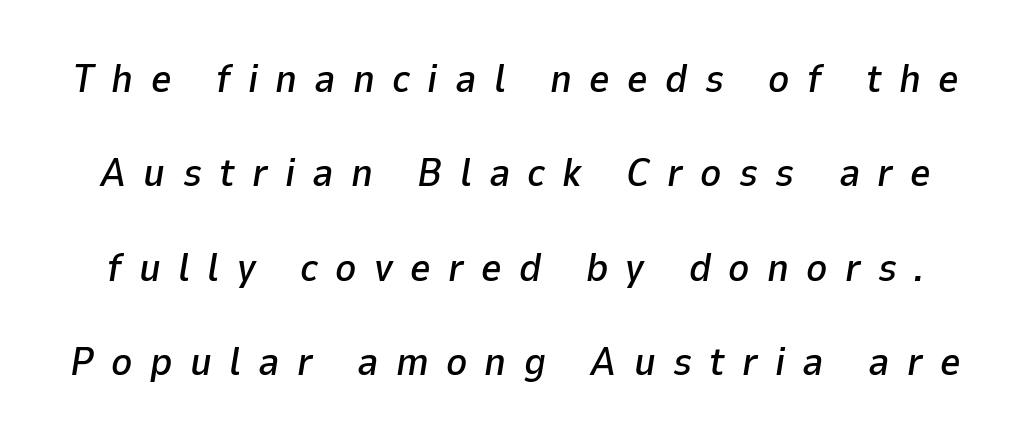
Unmarked baselines from the first word to the last. This sample uses expanded letter spacing, leaving extra air between glyphs. The letters advance in unequal steps, a hallmark of proportional type. What's the leading like? Stretched, with rows far apart. If you drew a line through each stem, it would be angled.
